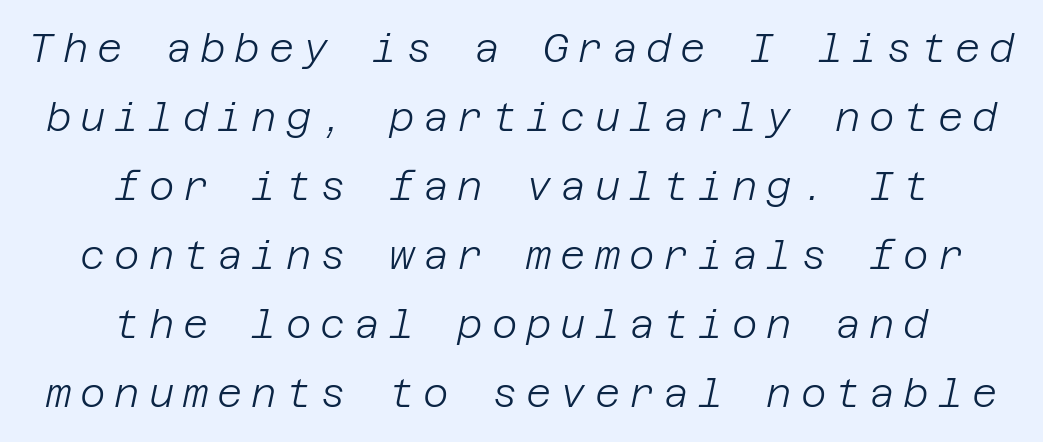
The image shows 39 px light type, italic (leaning right); set centered, line spacing 1.77x, unusually wide letter spacing (+0.23 em), not underlined; low stroke contrast and a large x-height.
